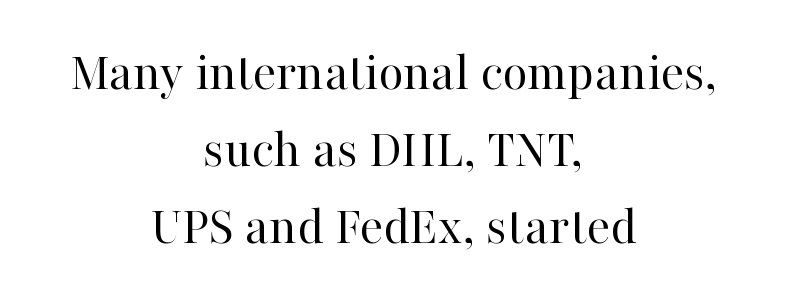
{"serif": "yes", "italic": "no", "bold": "no", "weight": "regular", "width": "normal", "stroke_contrast": "high", "x_height": "medium", "monospaced": "no", "underline": "no", "align": "center", "line_spacing": "normal", "line_spacing_ratio": 1.4, "letter_spacing": "normal", "letter_spacing_em": 0.0, "glyph_px": 55}
